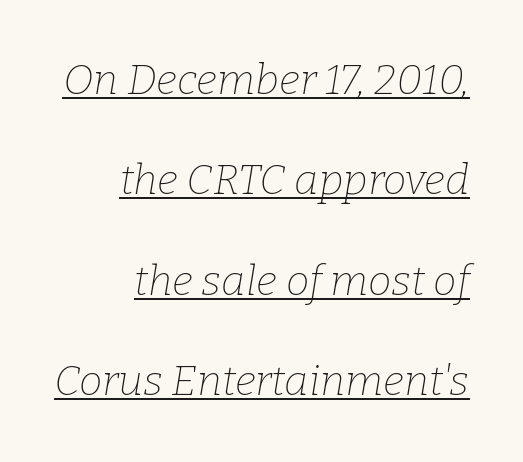
Q: Is the text bold? A: No.
Q: Is the text italic (slanted)? A: Yes, it leans right by about 9 degrees.
Q: Is the typeface a serif or a sans-serif typeface? A: Serif.
Q: Is the text underlined? A: Yes.
Q: How is the paragraph aligned? A: Right-aligned.
Q: Is the spacing between letters normal or unusually wide? A: Normal.
Q: Is the spacing between lines tight, normal or loose? A: Loose.
Q: Width (condensed, normal, or wide)? A: Normal.
Q: Stroke contrast? A: Low.
Q: x-height? A: Medium.
Q: Monospaced? A: No.
